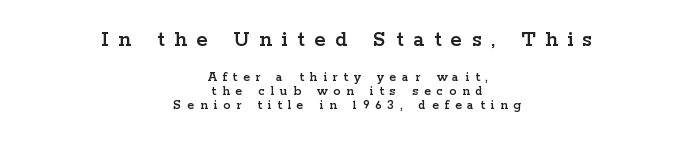
{"italic": "no", "underline": "no", "align": "center", "line_spacing": "tight", "line_spacing_ratio": 1.02, "letter_spacing": "wide", "letter_spacing_em": 0.42, "larger_block": "first", "size_ratio": 1.64, "glyph_px": 23}
